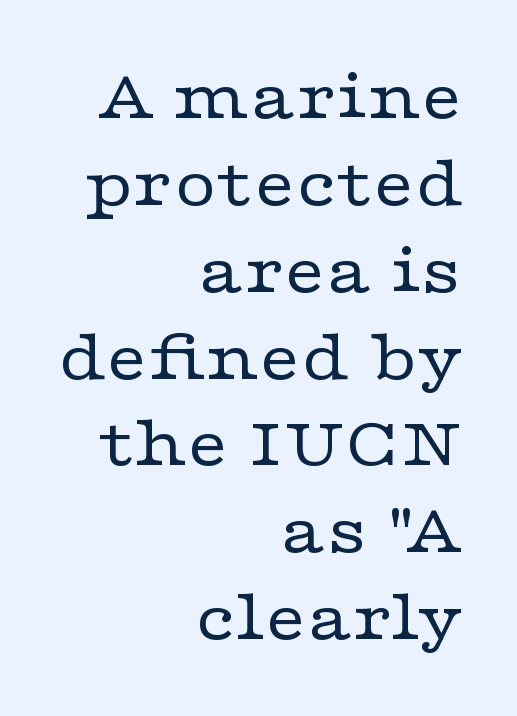
A typesetter would call this proportional, since set widths differ per character. The text block is weighted toward the right margin, trailing off unevenly leftward. Are there feet on the stems? There are — it's a serif. Stroke mass is kept to a normal reading level or below.
